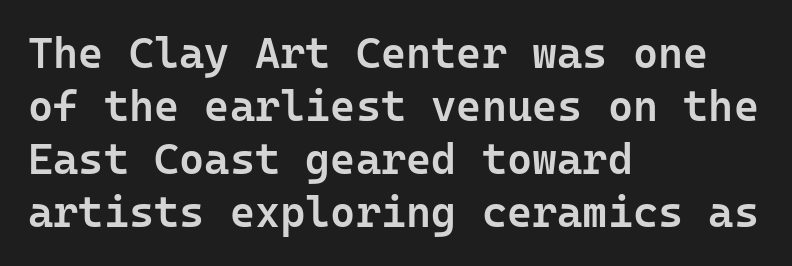
Slightly chunky letters — semibold, I'd say, not full bold. Bare-footed words on every line. Spacing verdict: monospaced, one width for all characters. You could call the tracking neutral — neither tight nor loose.
